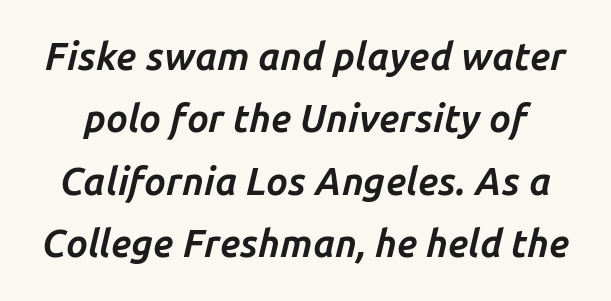
The gap between lines stays unmarked. The glyphs look as if they've been sheared to an angle. Notice how descenders clear the ascenders below comfortably — that's standard leading. This is heavy type, rendered in bold. Between one letter and the next there's only the usual sliver of space.
